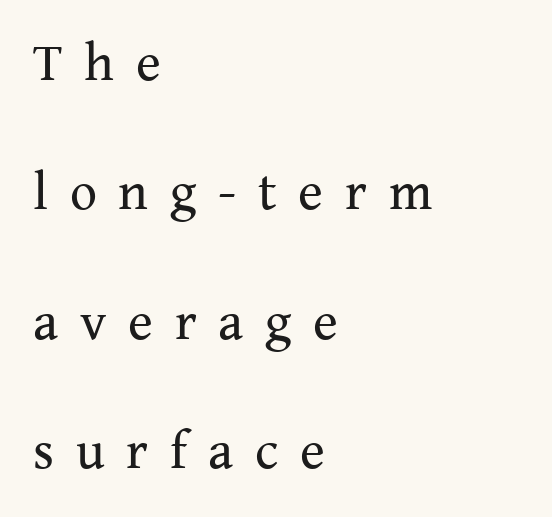
The image shows 53 px regular-weight serif type, upright; set left-aligned, loose line spacing (2.44x), unusually wide letter spacing (+0.41 em), not underlined; medium stroke contrast and a medium x-height.
